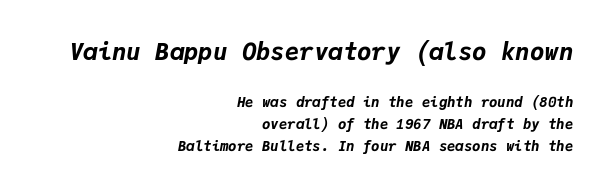
Q: Is the text bold? A: Yes.
Q: Is the text italic (slanted)? A: Yes, it leans right by about 9 degrees.
Q: Is the text underlined? A: No.
Q: How is the paragraph aligned? A: Right-aligned.
Q: Is the spacing between letters normal or unusually wide? A: Normal.
Q: Is the spacing between lines tight, normal or loose? A: Normal.
Q: Which block of text is set in a larger size, the first (top) or the second (bottom)? A: The first (top) one.
